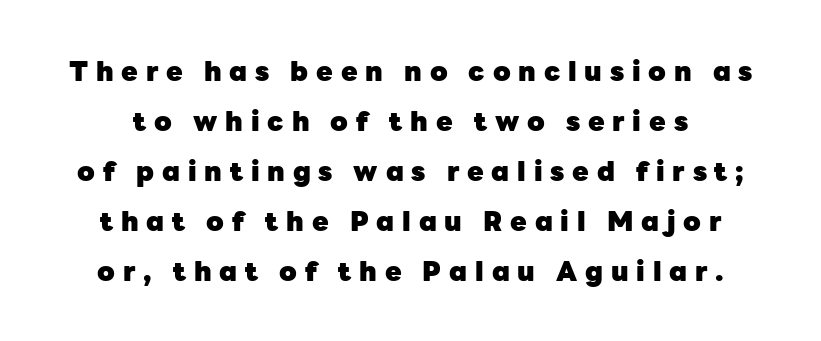
{"italic": "no", "bold": "yes", "underline": "no", "line_spacing_ratio": 1.85, "letter_spacing": "wide", "letter_spacing_em": 0.29, "glyph_px": 27}
